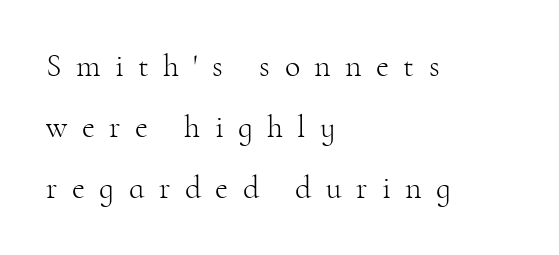
The image shows 32 px light serif type, upright; set left-aligned, loose line spacing (1.91x), unusually wide letter spacing (+0.45 em), not underlined; high stroke contrast and a small x-height.
